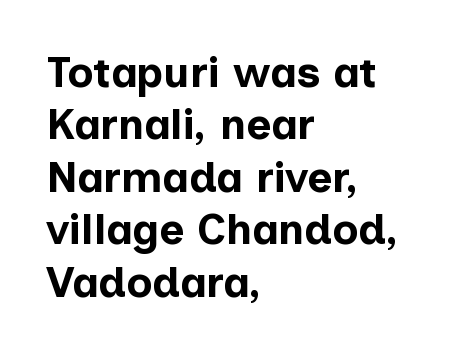
{"serif": "no", "italic": "no", "bold": "yes", "weight": "bold", "width": "normal", "stroke_contrast": "low", "x_height": "medium", "monospaced": "no", "underline": "no", "align": "left", "line_spacing_ratio": 1.22, "letter_spacing": "normal", "letter_spacing_em": 0.0, "glyph_px": 43}
